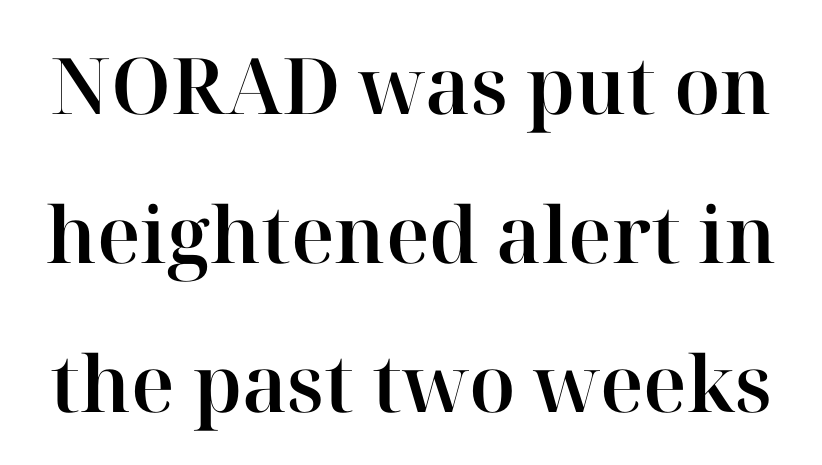
The image shows 78 px serif type, upright; set loose line spacing (1.91x), normal letter spacing, not underlined; high stroke contrast and a medium x-height.
